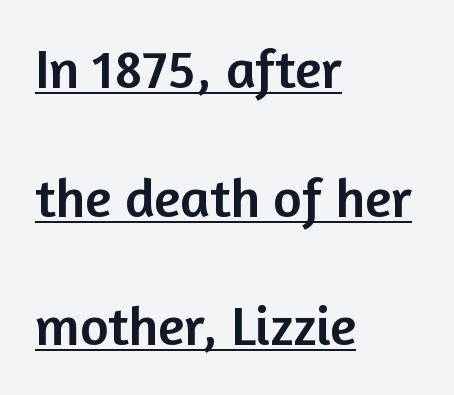
Q: Is the text italic (slanted)? A: No, it is upright.
Q: Is the typeface a serif or a sans-serif typeface? A: Sans-serif.
Q: Is the text underlined? A: Yes.
Q: How is the paragraph aligned? A: Left-aligned.
Q: Is the spacing between letters normal or unusually wide? A: Normal.
Q: Is the spacing between lines tight, normal or loose? A: Loose.
Q: Width (condensed, normal, or wide)? A: Normal.
Q: Stroke contrast? A: Low.
Q: x-height? A: Medium.
Q: Monospaced? A: No.
